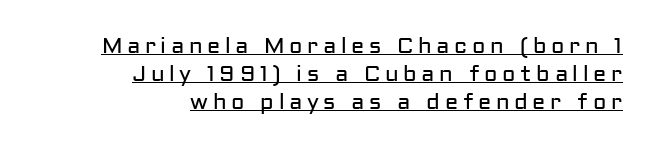
The compositor pushed each line to the right boundary. Leading: standard. Short note: letters widely spaced. The passage shown is not bold in any degree. The lettering holds an erect, upright posture throughout.
